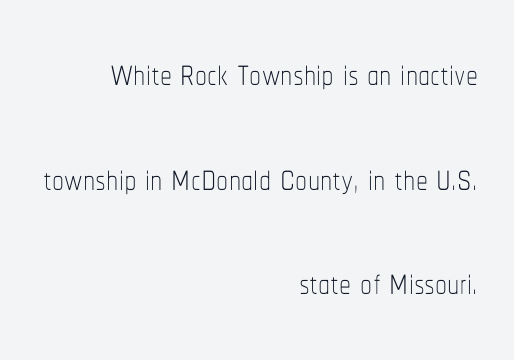
Here the designer chose a conventional face with non-uniform glyph widths. The space beneath each line is pristine and unruled. Line spacing here is loose. These glyphs show unthickened strokes, regular width or finer. Where is the straight margin? On the right.
